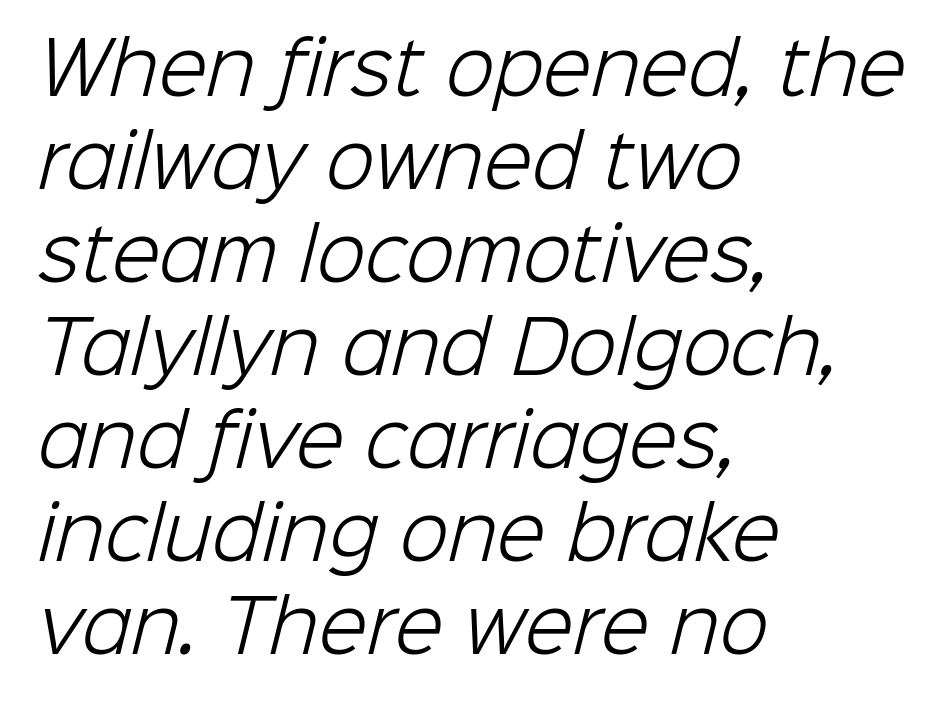
Q: Is the text bold? A: No.
Q: Is the typeface a serif or a sans-serif typeface? A: Sans-serif.
Q: Is the text underlined? A: No.
Q: How is the paragraph aligned? A: Left-aligned.
Q: Is the spacing between letters normal or unusually wide? A: Normal.
Q: Is the spacing between lines tight, normal or loose? A: Normal.
Q: Width (condensed, normal, or wide)? A: Normal.
Q: Stroke contrast? A: Low.
Q: x-height? A: Medium.
Q: Monospaced? A: No.
